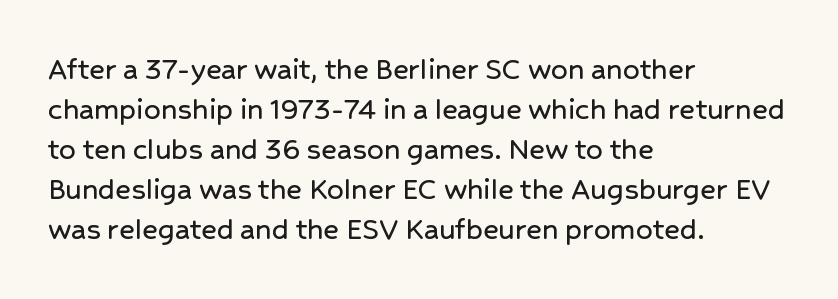
{"serif": "no", "italic": "no", "width": "normal", "stroke_contrast": "low", "x_height": "medium", "monospaced": "no", "underline": "no", "align": "left", "line_spacing_ratio": 1.21, "letter_spacing": "normal", "letter_spacing_em": 0.0, "glyph_px": 33}
